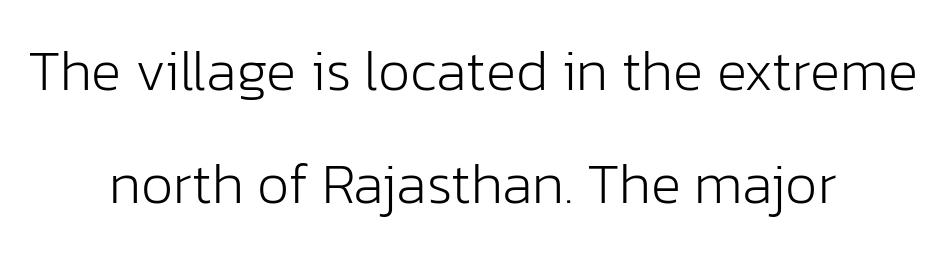
Q: Is the text bold? A: No.
Q: Is the text italic (slanted)? A: No, it is upright.
Q: Is the typeface a serif or a sans-serif typeface? A: Sans-serif.
Q: Is the text underlined? A: No.
Q: How is the paragraph aligned? A: Centered.
Q: Is the spacing between letters normal or unusually wide? A: Normal.
Q: Is the spacing between lines tight, normal or loose? A: Loose.
Q: Width (condensed, normal, or wide)? A: Normal.
Q: Stroke contrast? A: Low.
Q: x-height? A: Medium.
Q: Monospaced? A: No.
